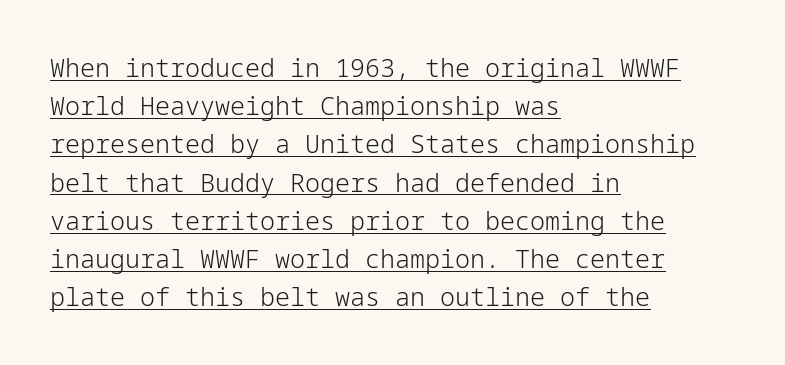
{"italic": "no", "bold": "no", "underline": "yes", "align": "left", "line_spacing": "normal", "line_spacing_ratio": 1.53, "letter_spacing": "normal", "letter_spacing_em": 0.0, "glyph_px": 25}
